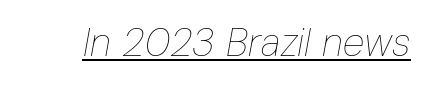
{"italic": "yes", "lean": "right", "slant_degrees": 10, "bold": "no", "weight": "thin", "width": "condensed", "stroke_contrast": "low", "x_height": "medium", "monospaced": "no", "underline": "yes", "letter_spacing": "normal", "letter_spacing_em": 0.0, "glyph_px": 40}
